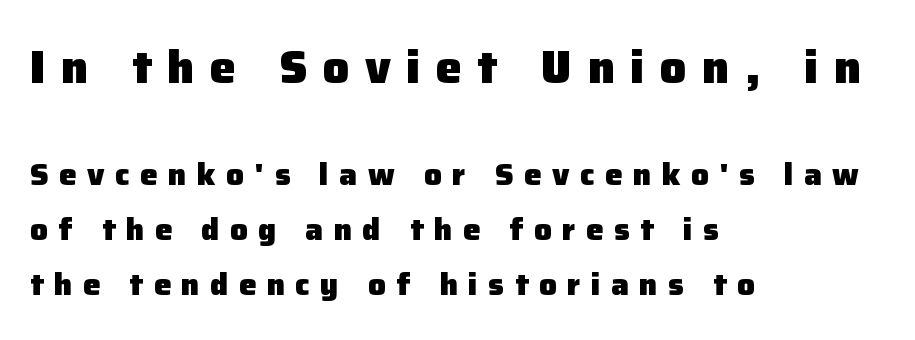
The rendering anchors every line to the left-hand side. Thick stems and heavy bowls — unmistakably bold. The letters in the upper block stand taller than those in the block below. The face used here is a sans, in the tradition of grotesques and geometrics.
